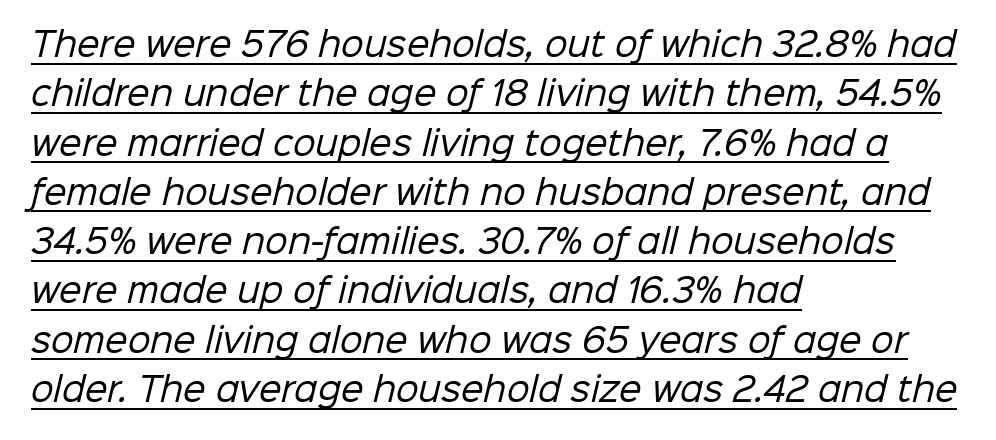
The image shows 32 px regular-weight sans-serif type; set left-aligned, normal line spacing (1.54x), normal letter spacing, underlined; low stroke contrast and a medium x-height.
